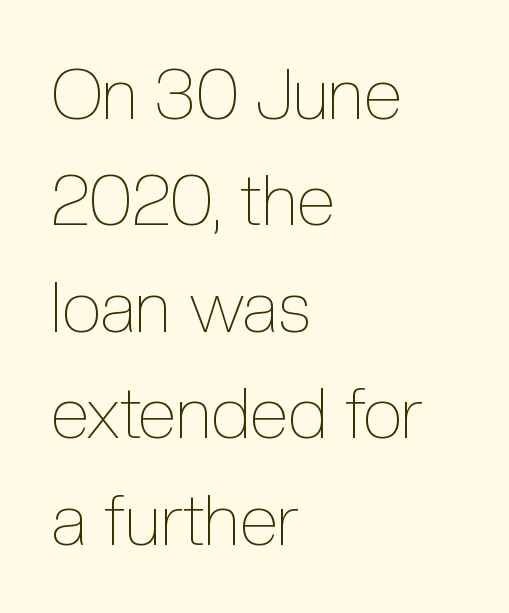
The image shows 71 px thin, condensed type, upright; set left-aligned, normal line spacing (1.5x), normal letter spacing, not underlined; a medium x-height.
